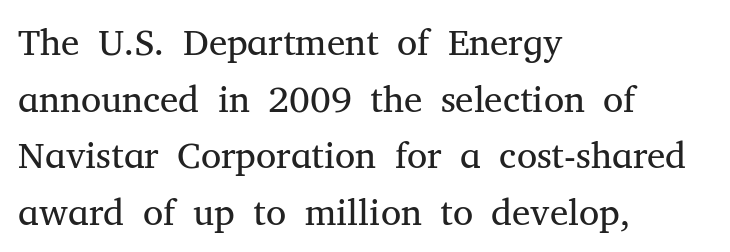
{"serif": "yes", "italic": "no", "bold": "no", "weight": "regular", "width": "normal", "stroke_contrast": "medium", "x_height": "medium", "monospaced": "no", "underline": "no", "align": "left", "line_spacing": "normal", "line_spacing_ratio": 1.53, "letter_spacing": "normal", "letter_spacing_em": 0.0, "glyph_px": 37}
